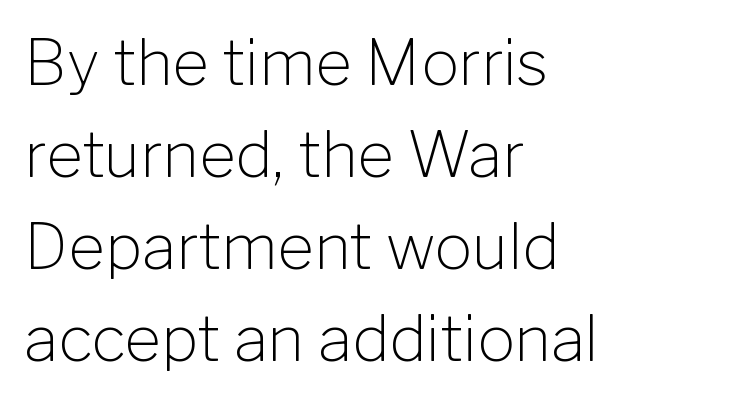
No chunkiness to these letters — they're not bold. Proportional: the letters do not fall into vertical columns. Posture: upright roman. The passage is arranged the way most books set body copy — flush left. This sample uses plain, unmodified letter spacing. Nobody drew a line under any word here.
